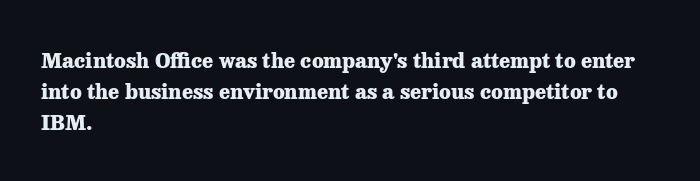
{"italic": "no", "bold": "yes", "underline": "no", "align": "left", "line_spacing": "normal", "line_spacing_ratio": 1.48, "letter_spacing": "normal", "letter_spacing_em": 0.0, "glyph_px": 21}
